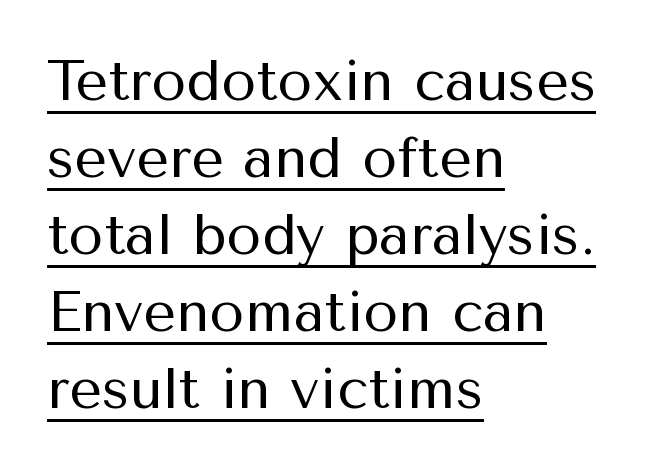
The image shows 57 px regular-weight sans-serif type, upright; set left-aligned, normal line spacing (1.35x), normal letter spacing, underlined; medium stroke contrast and a medium x-height.
